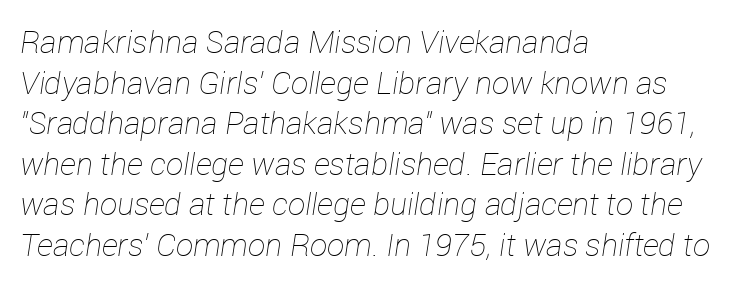
Stroke thickness stays within the range of a standard reading face or lighter. Proportional: the letters do not fall into vertical columns. A student would call this left alignment; a typographer would say flush left, rag right. Letter spacing: default. Baseline-to-baseline distance is the conventional proportion of letter height.
